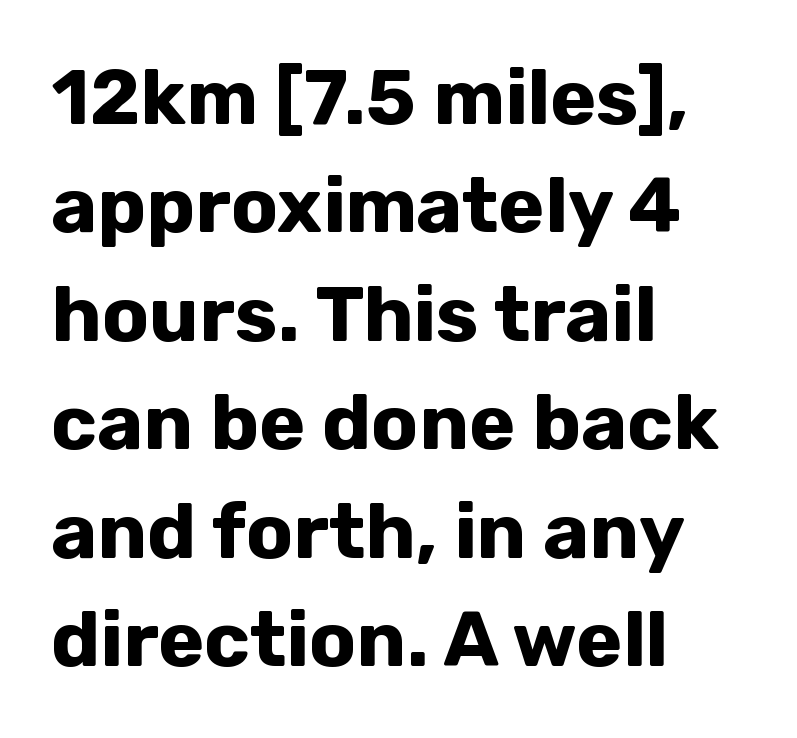
Is this a fixed-width face? No — the glyphs have proportional, varying widths. If you measured baseline to baseline, you'd find a middling distance. The glyphs have the mass of a bold cut. Is the block centered? No — it sits flush against the left margin.
